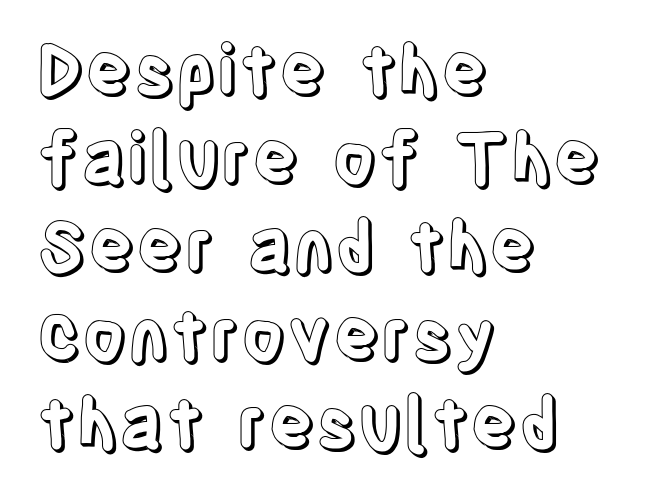
{"italic": "no", "width": "condensed", "x_height": "large", "monospaced": "no", "underline": "no", "align": "left", "line_spacing": "normal", "line_spacing_ratio": 1.26, "letter_spacing": "normal", "letter_spacing_em": 0.0, "glyph_px": 70}
